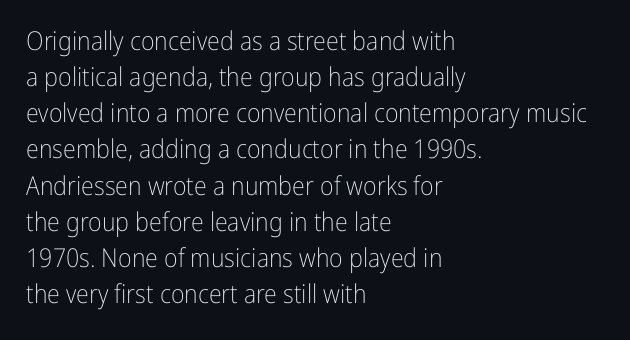
Q: Is the text bold? A: No.
Q: Is the text italic (slanted)? A: No, it is upright.
Q: Is the text underlined? A: No.
Q: How is the paragraph aligned? A: Left-aligned.
Q: Is the spacing between letters normal or unusually wide? A: Normal.
Q: Is the spacing between lines tight, normal or loose? A: Normal.
